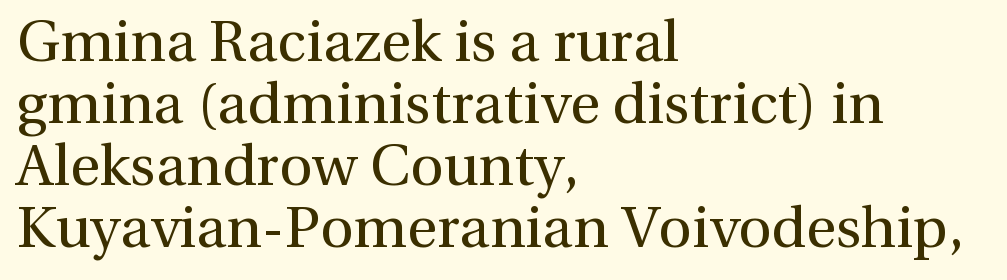
{"serif": "yes", "italic": "no", "bold": "no", "weight": "regular", "width": "normal", "x_height": "medium", "monospaced": "no", "underline": "no", "align": "left", "line_spacing": "tight", "line_spacing_ratio": 1.07, "letter_spacing": "normal", "letter_spacing_em": 0.0, "glyph_px": 58}
